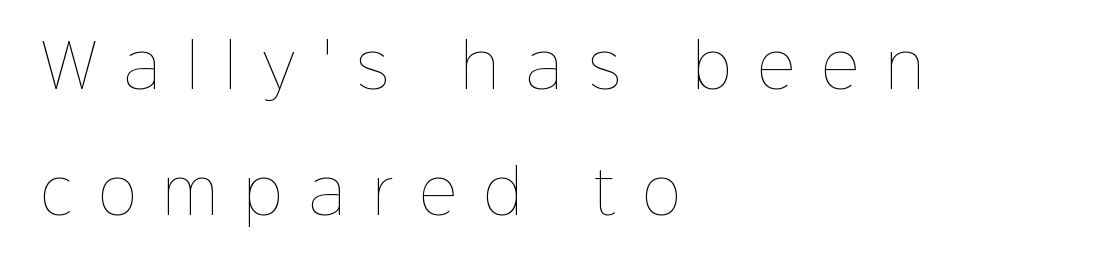
Spacing verdict: proportional, widths tailored to each character. Is the type heavy? It reads as light-to-regular instead. Casual observation: everything's shoved over to the left. You can tell it's not italic because the verticals are truly vertical. The lines are spread far apart with generous leading.
